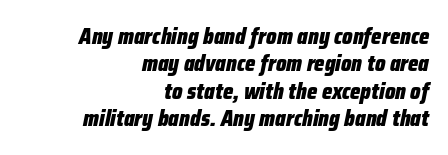
Italic? Definitely — the glyphs are oblique. A bare baseline throughout the passage. What weight is shown? A full bold with thick strokes. The lines are quadded right. No extra tracking has been applied to these lines.
